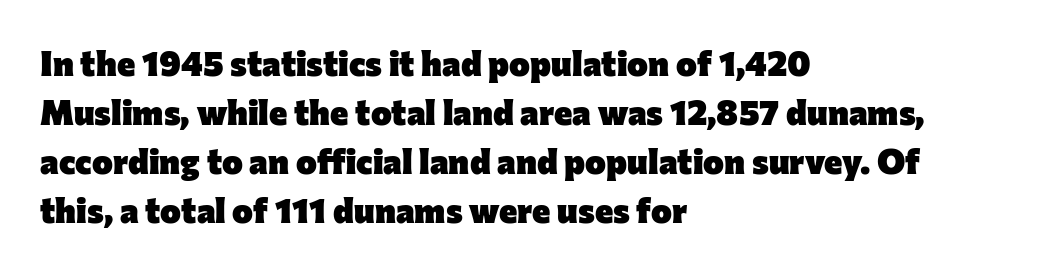
{"serif": "no", "italic": "no", "bold": "yes", "weight": "heavy", "width": "normal", "stroke_contrast": "low", "x_height": "medium", "monospaced": "no", "underline": "no", "align": "left", "line_spacing": "normal", "line_spacing_ratio": 1.4, "letter_spacing": "normal", "letter_spacing_em": 0.0, "glyph_px": 35}
